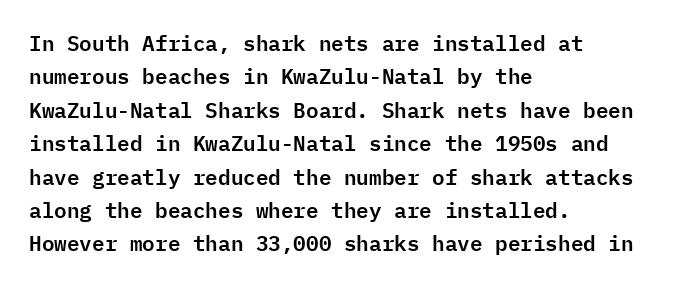
Q: Is the text italic (slanted)? A: No, it is upright.
Q: Is the text underlined? A: No.
Q: How is the paragraph aligned? A: Left-aligned.
Q: Is the spacing between letters normal or unusually wide? A: Normal.
Q: Is the spacing between lines tight, normal or loose? A: Normal.
